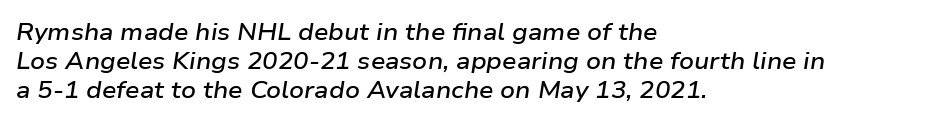
The image shows 23 px text type, italic (leaning right); set left-aligned, normal line spacing (1.26x), normal letter spacing, not underlined.
